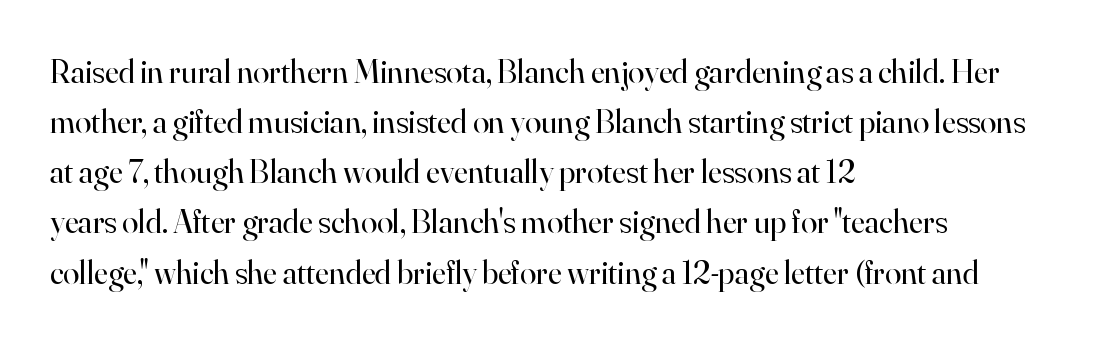
{"serif": "yes", "italic": "no", "bold": "no", "weight": "regular", "width": "normal", "stroke_contrast": "high", "x_height": "small", "monospaced": "no", "underline": "no", "align": "left", "line_spacing": "normal", "line_spacing_ratio": 1.52, "letter_spacing": "normal", "letter_spacing_em": 0.0, "glyph_px": 33}
